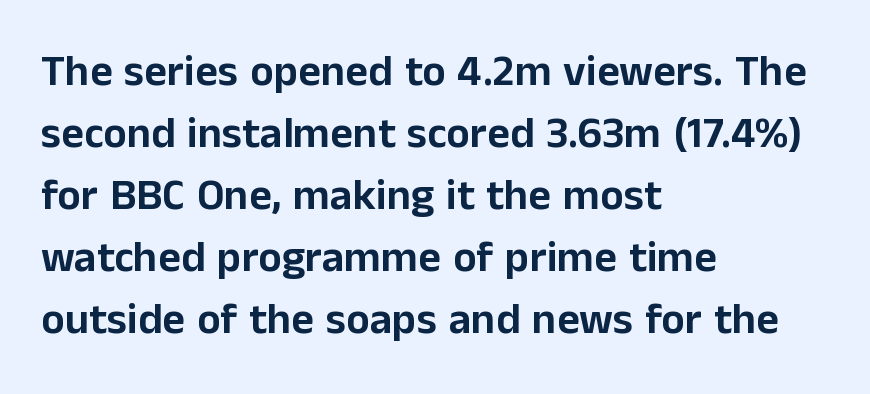
Q: Is the text italic (slanted)? A: No, it is upright.
Q: Is the typeface a serif or a sans-serif typeface? A: Sans-serif.
Q: Is the text underlined? A: No.
Q: How is the paragraph aligned? A: Left-aligned.
Q: Is the spacing between letters normal or unusually wide? A: Normal.
Q: Is the spacing between lines tight, normal or loose? A: Normal.
Q: Width (condensed, normal, or wide)? A: Normal.
Q: Stroke contrast? A: Low.
Q: x-height? A: Medium.
Q: Monospaced? A: No.
